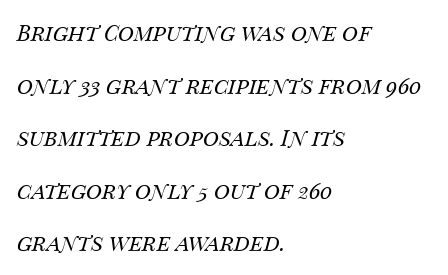
The typesetting does not lean heavy: it is not bold. Quick note: italic. Horizontally, the lines are justified to the leading edge only. Horizontal bands of white between lines are thick stripes. Tracking value appears to be zero — textbook default spacing.
